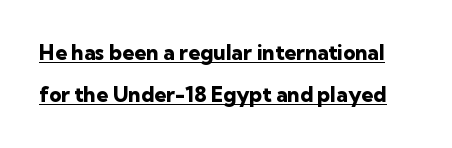
Q: Is the text bold? A: Yes.
Q: Is the text italic (slanted)? A: No, it is upright.
Q: Is the text underlined? A: Yes.
Q: Is the spacing between letters normal or unusually wide? A: Normal.
Q: Is the spacing between lines tight, normal or loose? A: Loose.
